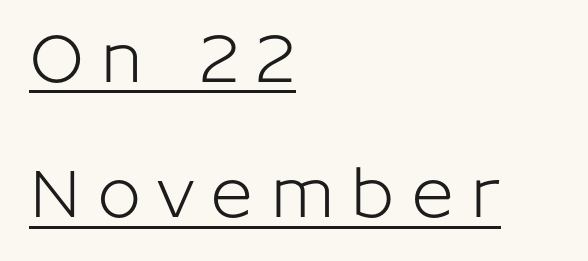
The image shows 66 px sans-serif type, upright; set left-aligned, loose line spacing (2.05x), unusually wide letter spacing (+0.24 em), underlined; low stroke contrast and a medium x-height.
